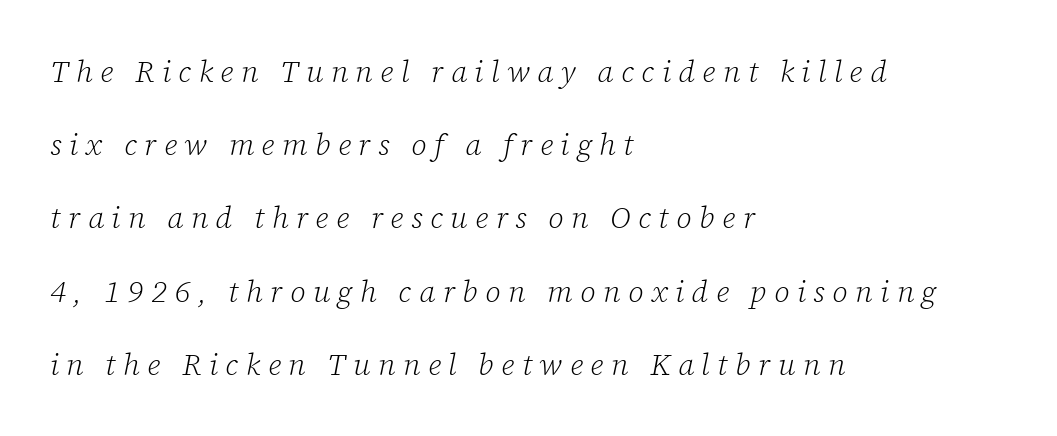
Q: Is the text bold? A: No.
Q: Is the text italic (slanted)? A: Yes, it leans right by about 12 degrees.
Q: Is the typeface a serif or a sans-serif typeface? A: Serif.
Q: Is the text underlined? A: No.
Q: How is the paragraph aligned? A: Left-aligned.
Q: Is the spacing between letters normal or unusually wide? A: Unusually wide.
Q: Is the spacing between lines tight, normal or loose? A: Loose.
Q: Width (condensed, normal, or wide)? A: Normal.
Q: Stroke contrast? A: Low.
Q: x-height? A: Medium.
Q: Monospaced? A: No.
